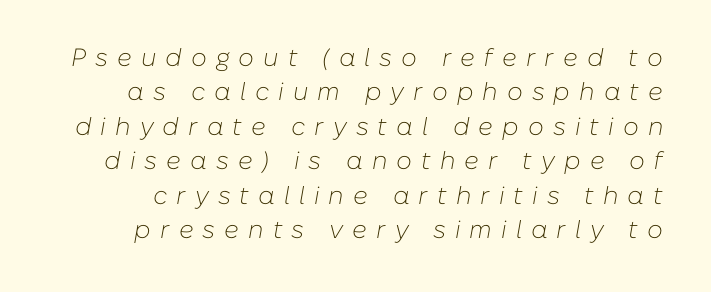
Here the glyphs are tracked loosely, breaking word shapes into spaced letters. Stems and bowls with no extra thickness — not bold. The whole block is typeset with a tilt. The vertical gap from one line to the next is medium.
